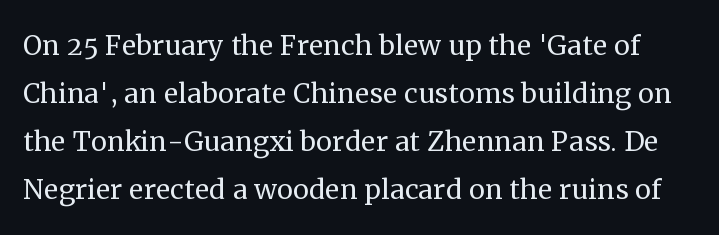
{"serif": "yes", "italic": "no", "bold": "no", "weight": "regular", "width": "normal", "stroke_contrast": "medium", "x_height": "medium", "monospaced": "no", "underline": "no", "line_spacing": "normal", "line_spacing_ratio": 1.33, "letter_spacing": "normal", "letter_spacing_em": 0.0, "glyph_px": 36}
